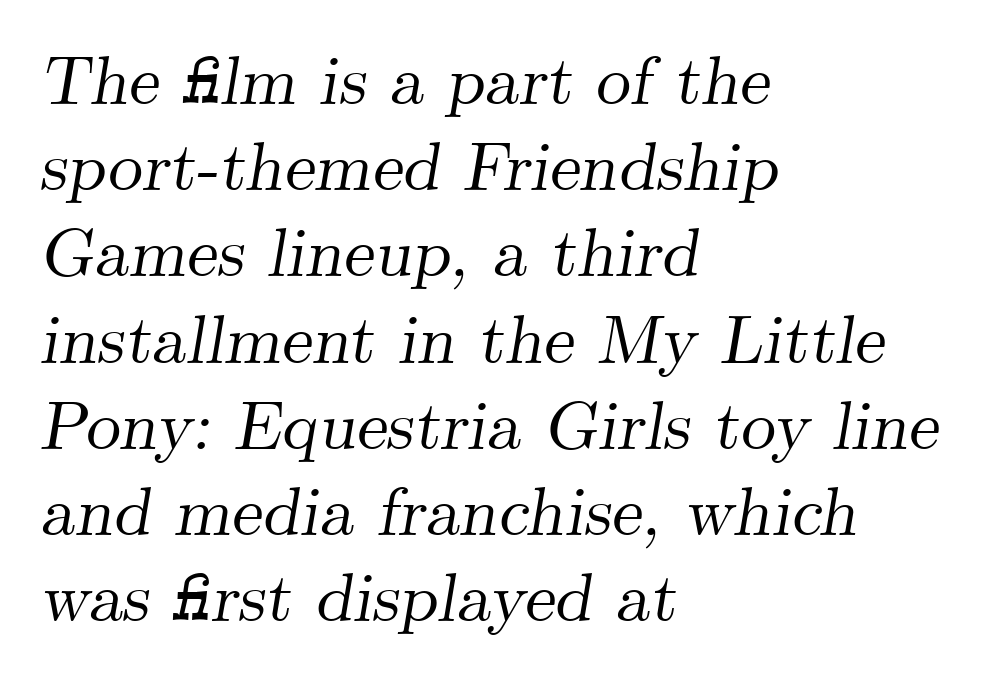
The image shows 69 px serif type, italic (leaning right); set left-aligned, normal line spacing (1.25x), normal letter spacing, not underlined; medium stroke contrast and a small x-height.
